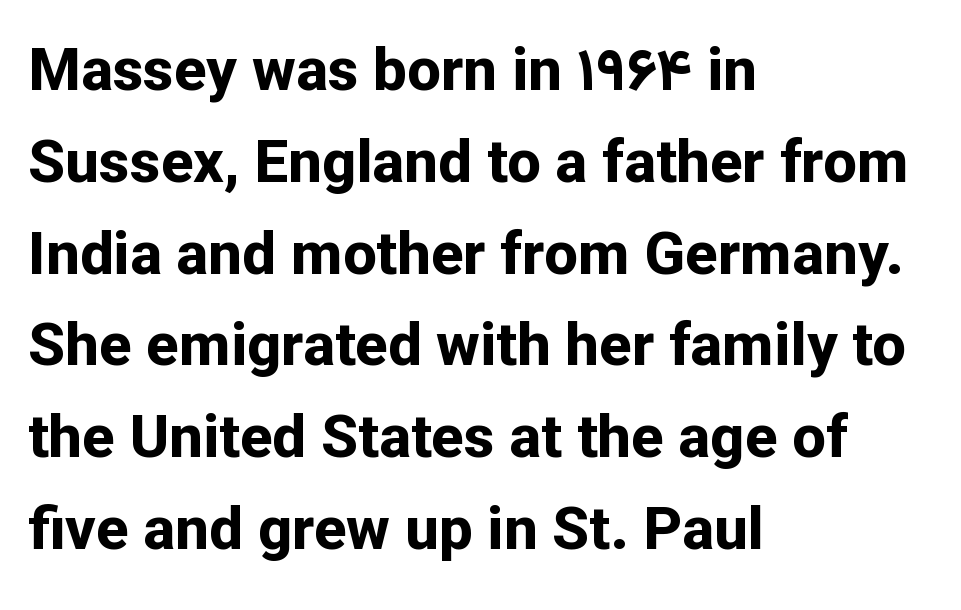
Nobody drew a line under any word here. Heft: maximum for text — a bold. Characters remain perfectly vertical along every line. Rows of type keep a routine distance in the vertical direction. The typeface chosen for these lines omits serifs.
